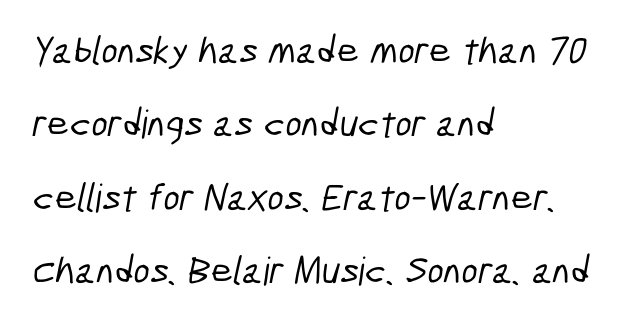
{"serif": "no", "width": "condensed", "stroke_contrast": "low", "x_height": "medium", "monospaced": "no", "underline": "no", "align": "left", "line_spacing_ratio": 1.88, "letter_spacing": "normal", "letter_spacing_em": 0.0, "glyph_px": 39}
